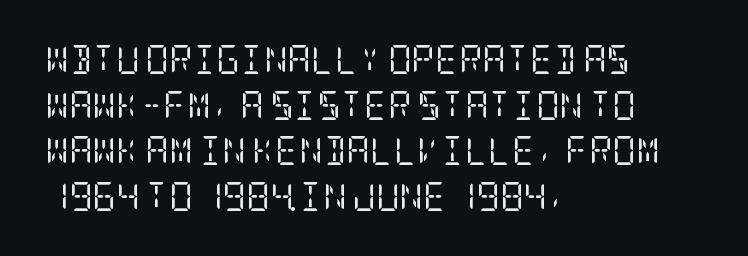
Clear beneath every line of the passage. The paragraph shown leans on its left margin. Each new line begins a customary step beneath the previous one. No extra ink here — the face is not bold. How are the letters spaced? Ordinarily, with no added tracking.
